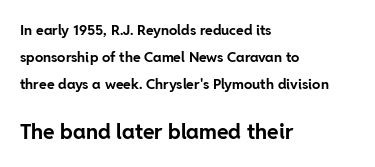
The composition opens small and finishes big. Each new line begins a long way beneath the previous one. Check under the words: just untouched page. A full-strength bold gives these letters their thick strokes. Observe the ordinary spacing: letters are neighbours, not strangers.
